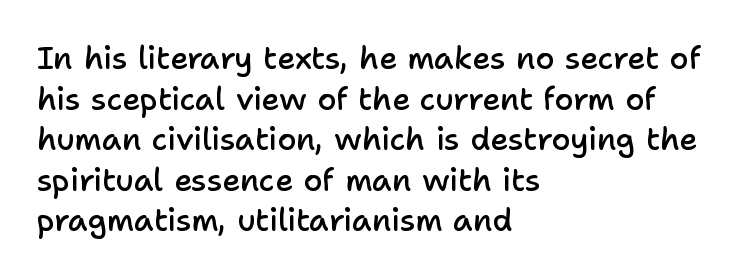
The image shows 31 px semibold sans-serif type, upright; set left-aligned, normal line spacing (1.31x), normal letter spacing, not underlined; low stroke contrast and a medium x-height.
